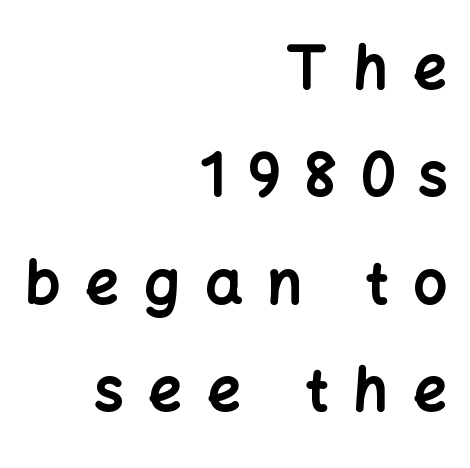
The glyphs are unaccompanied by any horizontal stroke below them. Caption: bold face, heavy strokes. Serifs: no, the terminals of the letterforms are clean. Ascenders rise straight up at ninety degrees.
